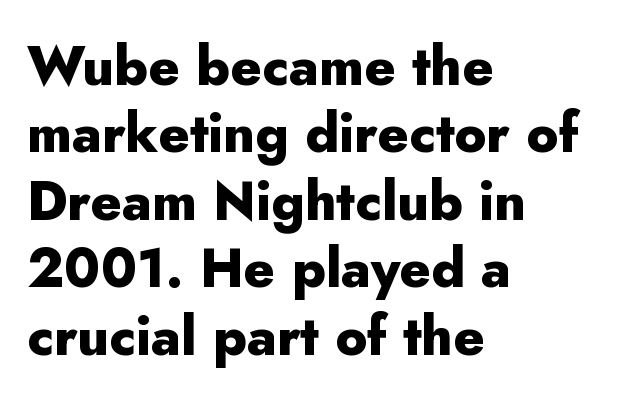
The image shows 54 px heavy sans-serif type, upright; set left-aligned, normal line spacing (1.25x), normal letter spacing, not underlined; low stroke contrast and a small x-height.
